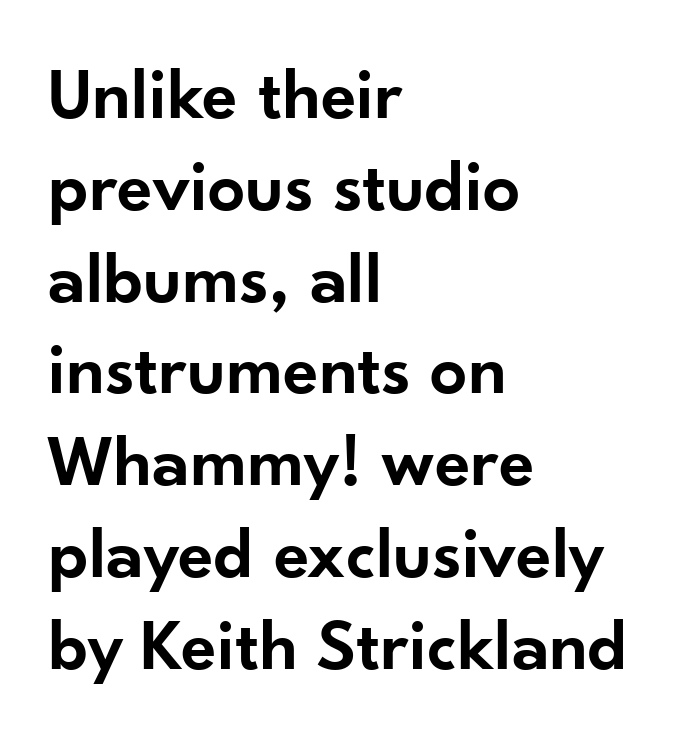
The image shows 74 px semibold sans-serif type, upright; set left-aligned, line spacing 1.24x, normal letter spacing, not underlined; low stroke contrast and a small x-height.
